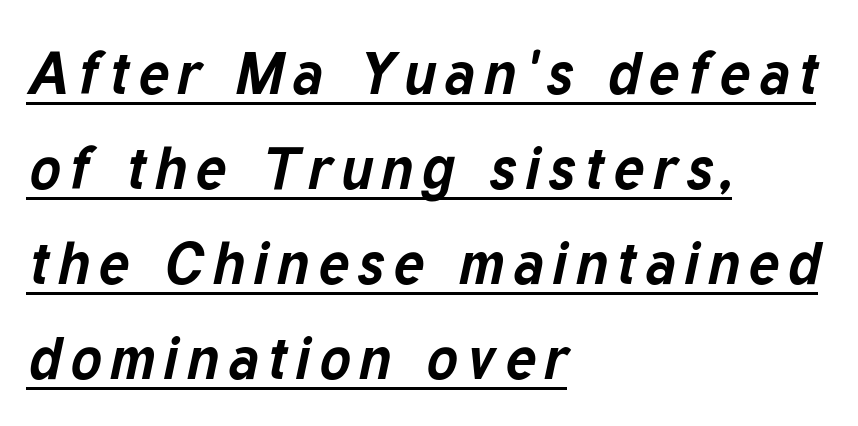
Q: Is the text bold? A: Yes.
Q: Is the text italic (slanted)? A: Yes, it leans right by about 12 degrees.
Q: Is the text underlined? A: Yes.
Q: How is the paragraph aligned? A: Left-aligned.
Q: Is the spacing between lines tight, normal or loose? A: Normal.
Q: Width (condensed, normal, or wide)? A: Normal.
Q: Stroke contrast? A: Low.
Q: x-height? A: Medium.
Q: Monospaced? A: No.
